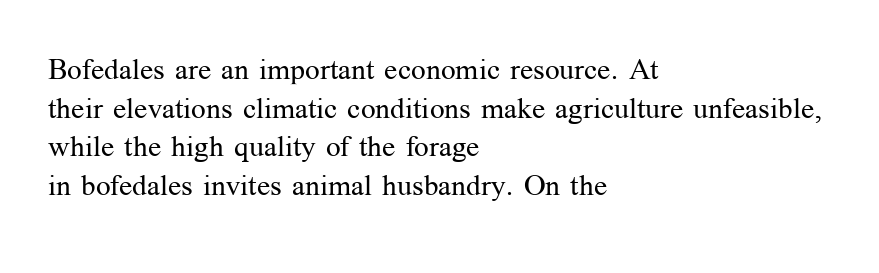
The image shows 29 px regular-weight serif type, upright; set left-aligned, normal line spacing (1.33x), normal letter spacing, not underlined; medium stroke contrast and a medium x-height.
